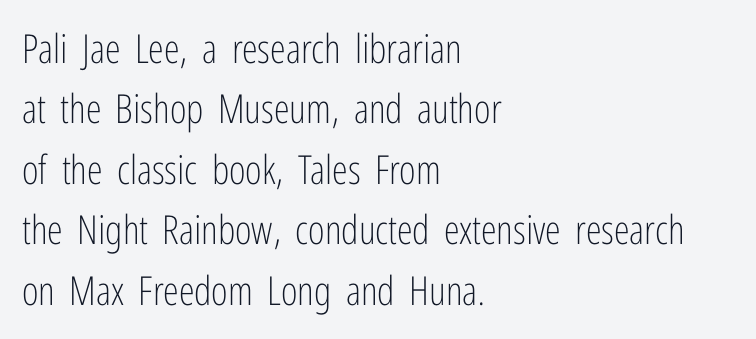
{"serif": "no", "italic": "no", "bold": "no", "weight": "light", "width": "condensed", "stroke_contrast": "low", "x_height": "medium", "monospaced": "no", "underline": "no", "align": "left", "line_spacing": "normal", "line_spacing_ratio": 1.51, "letter_spacing": "normal", "letter_spacing_em": 0.0, "glyph_px": 40}
